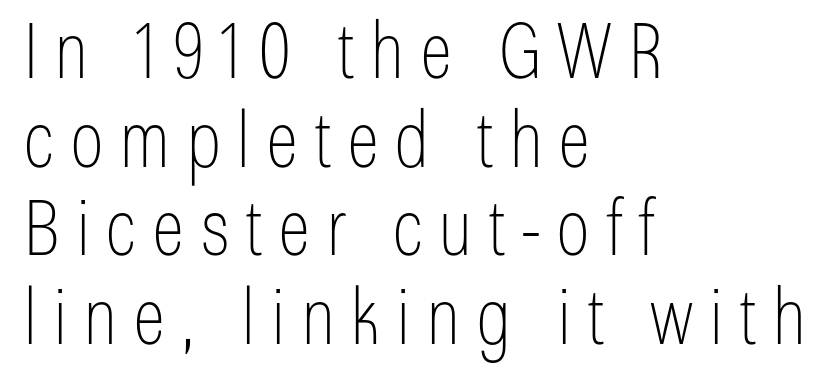
The text was rendered using a sans face with plain stroke endings. Look at the tracking — it's clearly loosened, letters drifting apart. Each letter keeps its own natural width here, so spacing adapts to shape. Caption: face not bold, strokes unweighted. Type without underlining. Interline gaps are noticeably narrow in this sample.
